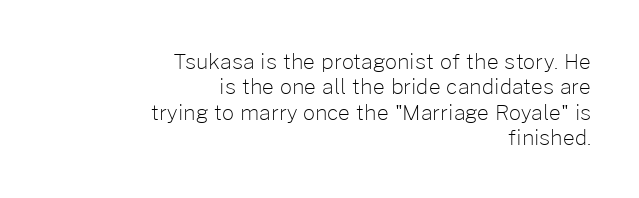
Q: Is the text bold? A: No.
Q: Is the text italic (slanted)? A: No, it is upright.
Q: Is the text underlined? A: No.
Q: How is the paragraph aligned? A: Right-aligned.
Q: Is the spacing between letters normal or unusually wide? A: Normal.
